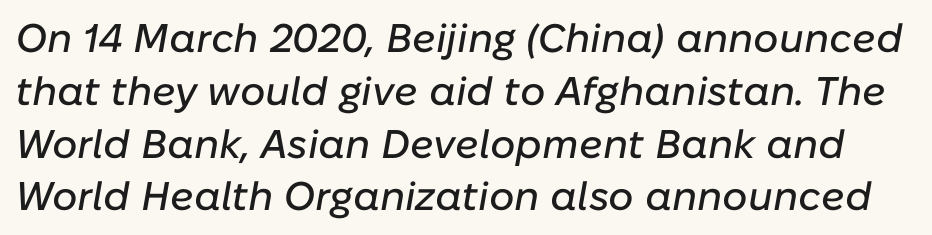
Q: Is the text italic (slanted)? A: Yes, it leans right by about 10 degrees.
Q: Is the text underlined? A: No.
Q: Is the spacing between letters normal or unusually wide? A: Normal.
Q: Is the spacing between lines tight, normal or loose? A: Normal.
Q: Width (condensed, normal, or wide)? A: Normal.
Q: Stroke contrast? A: Low.
Q: x-height? A: Medium.
Q: Monospaced? A: No.
